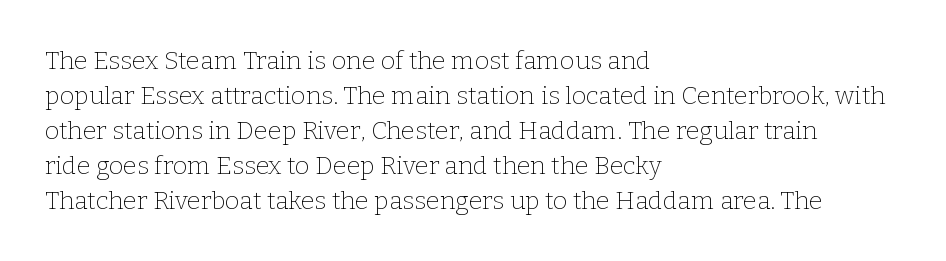
The image shows 25 px text type, upright; set left-aligned, normal line spacing (1.4x), normal letter spacing, not underlined.
